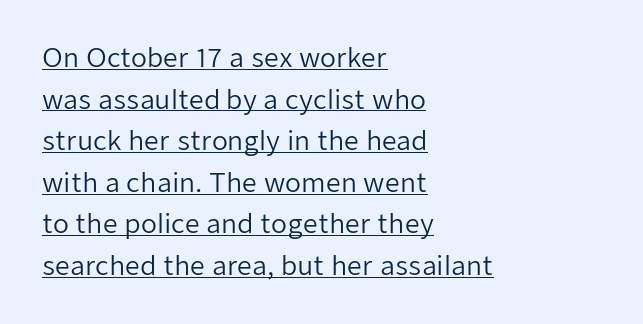
Nope, not italic — everything's standing straight. Every row of glyphs begins at an identical x-position on the left. The font sits on the lighter half of the weight spectrum, regular included. If you measured baseline to baseline, you'd find a middling distance.
